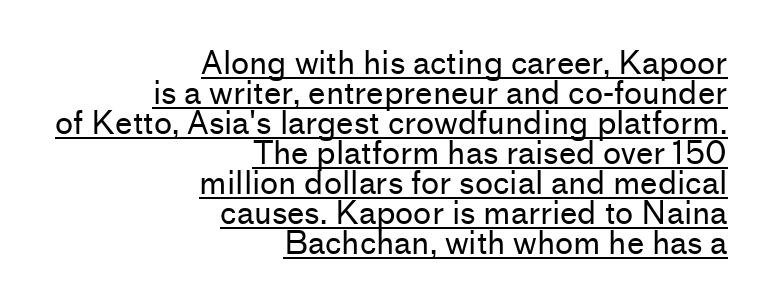
Is the type heavy? It reads as light-to-regular instead. If you drew a ruler down the right edge, every line would touch it. A typesetter would call this zero additional tracking. Looks like regular typesetting: each glyph gets only the width it needs. The string is rendered with underlining switched on. Horizontal bands of white between lines are thin slivers.
